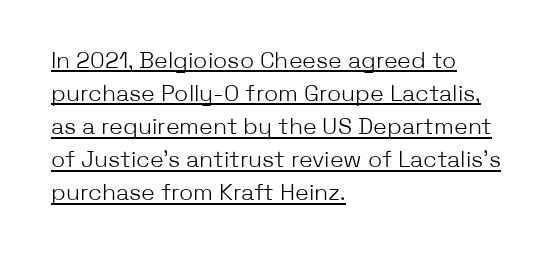
The image shows 23 px text type, upright; set left-aligned, normal line spacing (1.44x), normal letter spacing, underlined.
